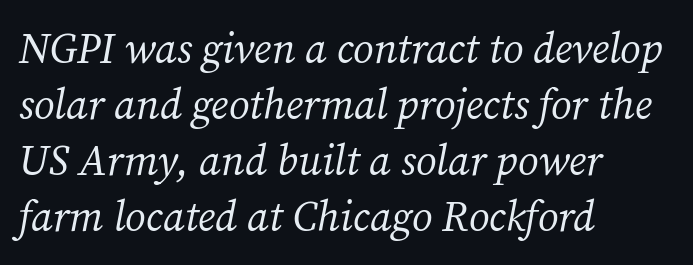
The image shows 42 px regular-weight serif type, italic (leaning right); set left-aligned, normal line spacing (1.33x), normal letter spacing, not underlined; medium stroke contrast and a medium x-height.
